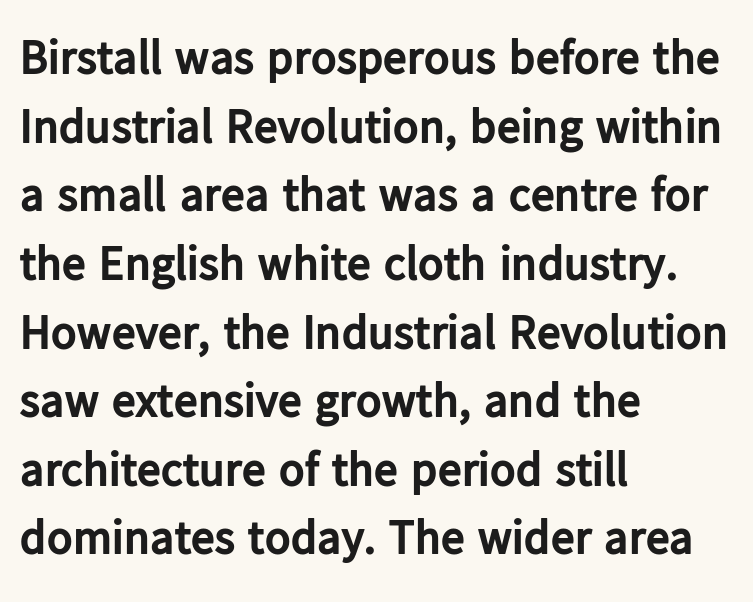
I'd describe the lettering as bold — thick and assertive. Descender tails drop into unmarked territory. The paragraph has a hard left edge and a soft right edge. This sample uses an upright cut, with every glyph sitting square on the baseline. The rendering keeps characters at their native spacing.
